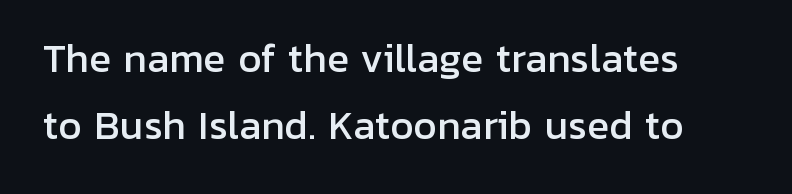
The image shows 37 px sans-serif type, upright; set line spacing 1.82x, normal letter spacing, not underlined; low stroke contrast and a medium x-height.
